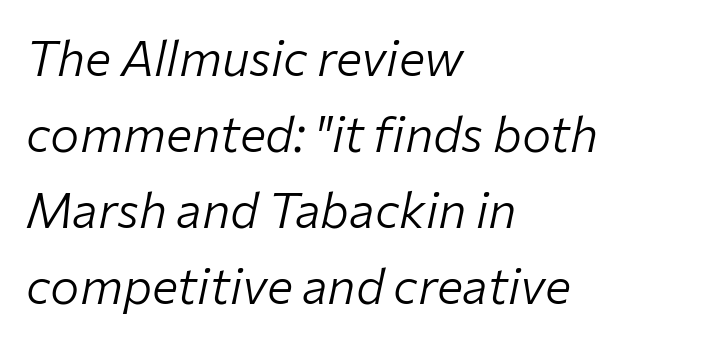
{"italic": "yes", "lean": "right", "slant_degrees": 12, "bold": "no", "weight": "light", "width": "normal", "stroke_contrast": "low", "x_height": "medium", "monospaced": "no", "underline": "no", "align": "left", "line_spacing": "normal", "line_spacing_ratio": 1.55, "letter_spacing": "normal", "letter_spacing_em": 0.0, "glyph_px": 49}
